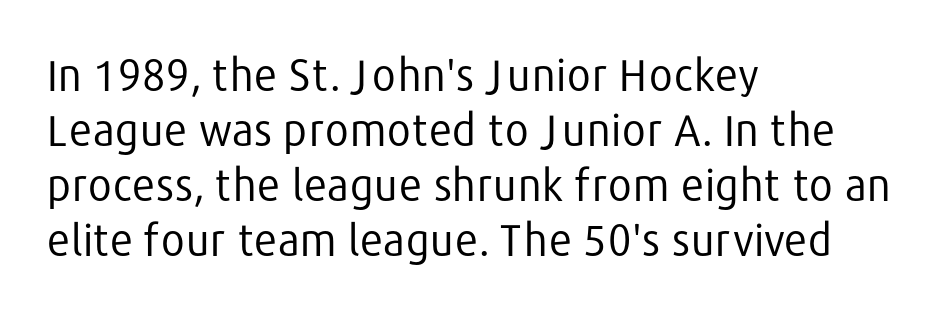
{"serif": "no", "italic": "no", "bold": "no", "weight": "regular", "width": "normal", "stroke_contrast": "low", "x_height": "medium", "monospaced": "no", "underline": "no", "align": "left", "line_spacing": "normal", "line_spacing_ratio": 1.28, "letter_spacing": "normal", "letter_spacing_em": 0.0, "glyph_px": 43}
